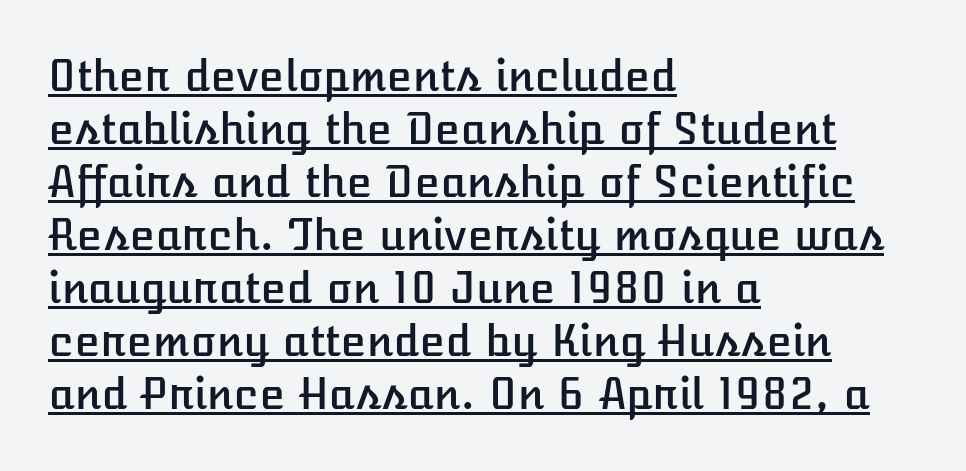
Q: Is the text italic (slanted)? A: No, it is upright.
Q: Is the text underlined? A: Yes.
Q: How is the paragraph aligned? A: Left-aligned.
Q: Is the spacing between letters normal or unusually wide? A: Normal.
Q: Is the spacing between lines tight, normal or loose? A: Normal.
Q: Width (condensed, normal, or wide)? A: Normal.
Q: Stroke contrast? A: Low.
Q: x-height? A: Medium.
Q: Monospaced? A: No.
